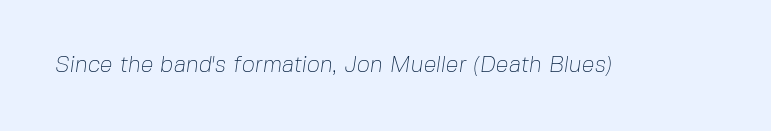
Between one letter and the next there's only the usual sliver of space. Weight: in the light-to-regular range. This rendering features lettering with no underline.
